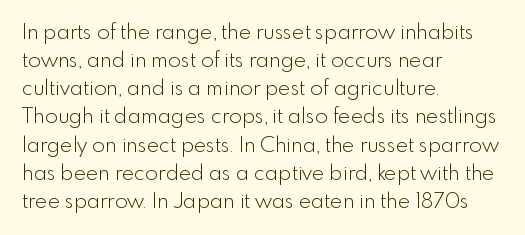
The image shows 21 px text type, upright; set left-aligned, normal line spacing (1.34x), normal letter spacing, not underlined.
